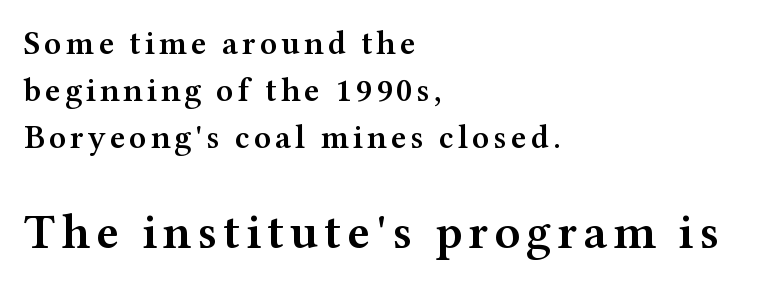
{"serif": "yes", "italic": "no", "bold": "semi", "weight": "semibold", "width": "wide", "stroke_contrast": "medium", "x_height": "medium", "monospaced": "no", "underline": "no", "align": "left", "line_spacing": "normal", "line_spacing_ratio": 1.42, "larger_block": "second", "size_ratio": 1.48, "glyph_px": 49}
